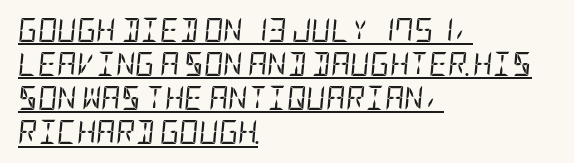
Q: Is the text bold? A: No.
Q: Is the text italic (slanted)? A: Yes, it leans right by about 5 degrees.
Q: Is the text underlined? A: Yes.
Q: How is the paragraph aligned? A: Left-aligned.
Q: Is the spacing between letters normal or unusually wide? A: Normal.
Q: Is the spacing between lines tight, normal or loose? A: Normal.
